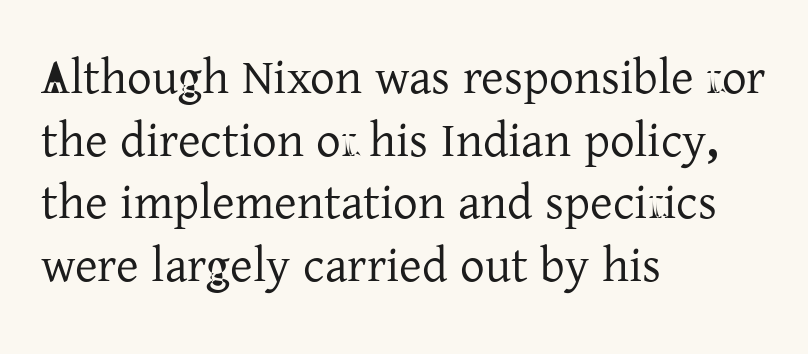
{"serif": "yes", "italic": "no", "width": "normal", "stroke_contrast": "low", "x_height": "medium", "monospaced": "no", "underline": "no", "align": "left", "line_spacing": "normal", "line_spacing_ratio": 1.28, "letter_spacing": "normal", "letter_spacing_em": 0.0, "glyph_px": 49}
